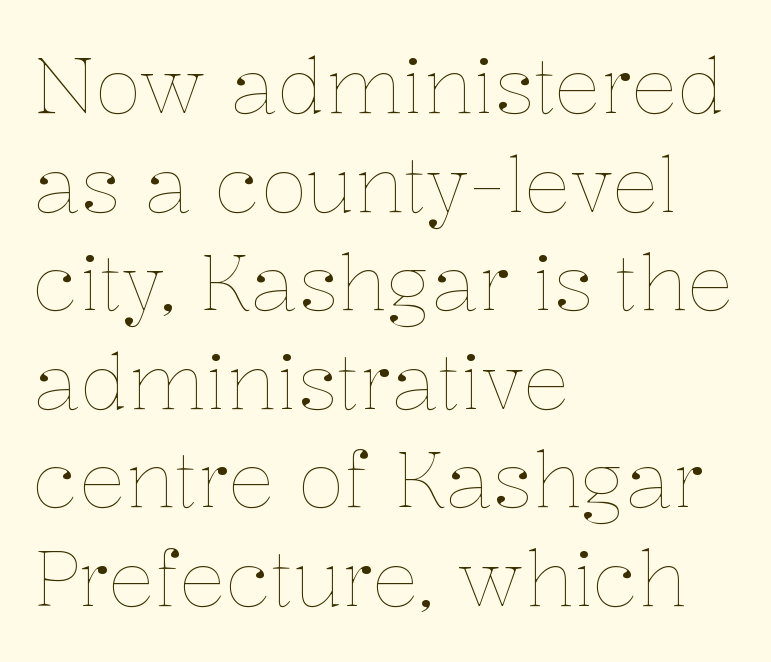
Q: Is the text bold? A: No.
Q: Is the text italic (slanted)? A: No, it is upright.
Q: Is the text underlined? A: No.
Q: How is the paragraph aligned? A: Left-aligned.
Q: Is the spacing between letters normal or unusually wide? A: Normal.
Q: Is the spacing between lines tight, normal or loose? A: Normal.
Q: Width (condensed, normal, or wide)? A: Normal.
Q: Stroke contrast? A: Low.
Q: x-height? A: Medium.
Q: Monospaced? A: No.
